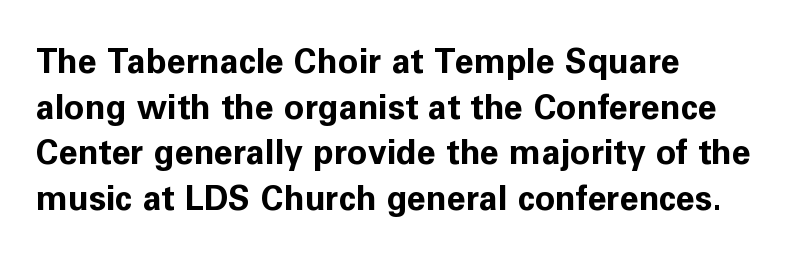
{"serif": "no", "italic": "no", "bold": "yes", "weight": "bold", "width": "normal", "stroke_contrast": "low", "x_height": "medium", "monospaced": "no", "underline": "no", "align": "left", "line_spacing": "normal", "line_spacing_ratio": 1.34, "letter_spacing": "normal", "letter_spacing_em": 0.0, "glyph_px": 34}
